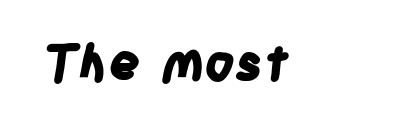
The image shows 49 px bold, condensed sans-serif type; set normal letter spacing, not underlined; low stroke contrast and a large x-height.
